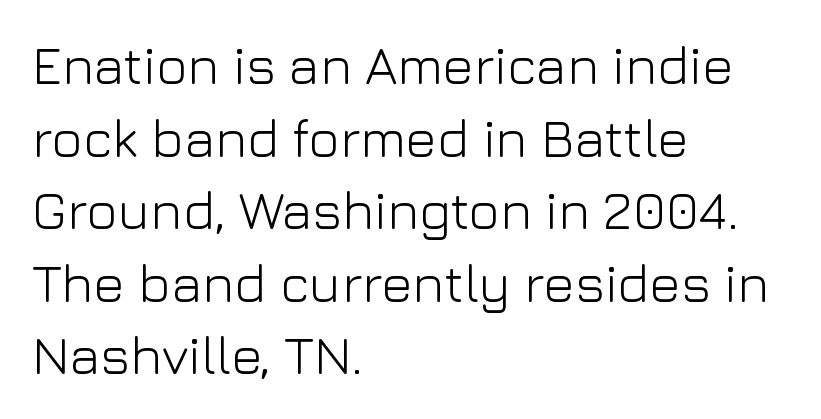
The letters carry no serifs — their stems end cleanly without finishing strokes. This is roman type, the default non-slanted kind. Beneath every word, the page is bare. These lines are rendered in a variable-pitch font. Unbolded letterforms with no extra heft. The gaps between neighbouring characters are ordinary and unremarkable.
